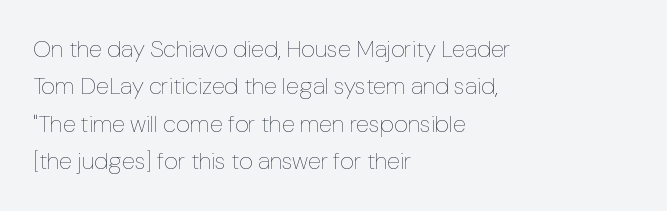
Q: Is the text bold? A: No.
Q: Is the text italic (slanted)? A: No, it is upright.
Q: Is the text underlined? A: No.
Q: How is the paragraph aligned? A: Left-aligned.
Q: Is the spacing between letters normal or unusually wide? A: Normal.
Q: Is the spacing between lines tight, normal or loose? A: Normal.
